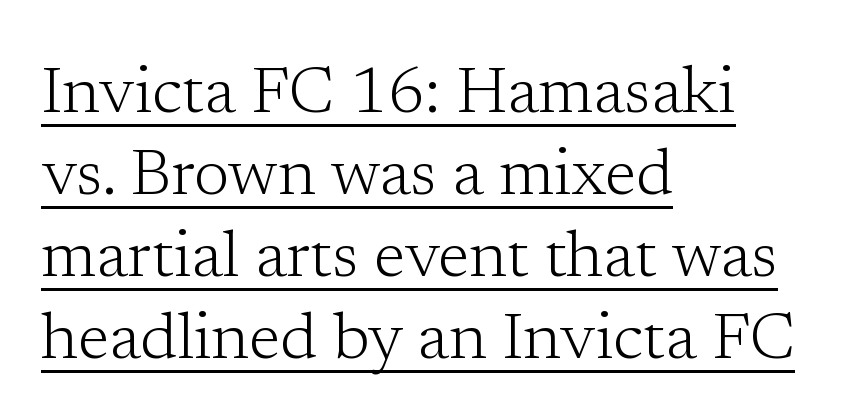
The setting favours the left margin, as ordinary paragraphs usually do. Short note: letters normally spaced. The typeface has the unassuming heft of standard copy or less. Leading: standard.
